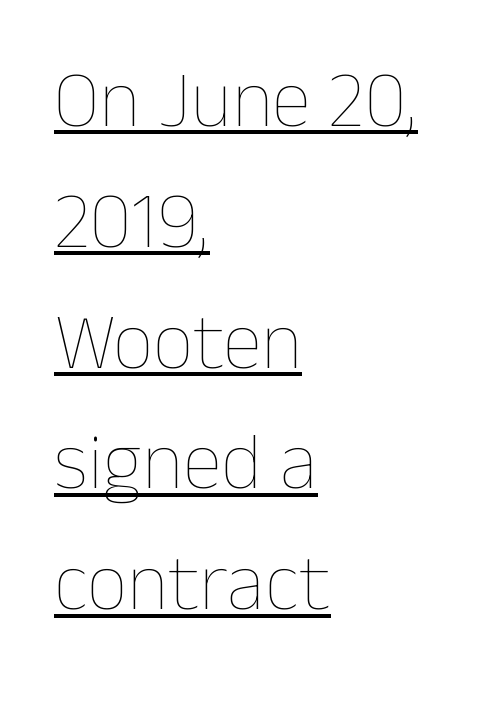
{"italic": "no", "bold": "no", "weight": "thin", "width": "normal", "stroke_contrast": "low", "x_height": "medium", "monospaced": "no", "underline": "yes", "align": "left", "line_spacing": "normal", "line_spacing_ratio": 1.51, "letter_spacing": "normal", "letter_spacing_em": 0.0, "glyph_px": 80}
